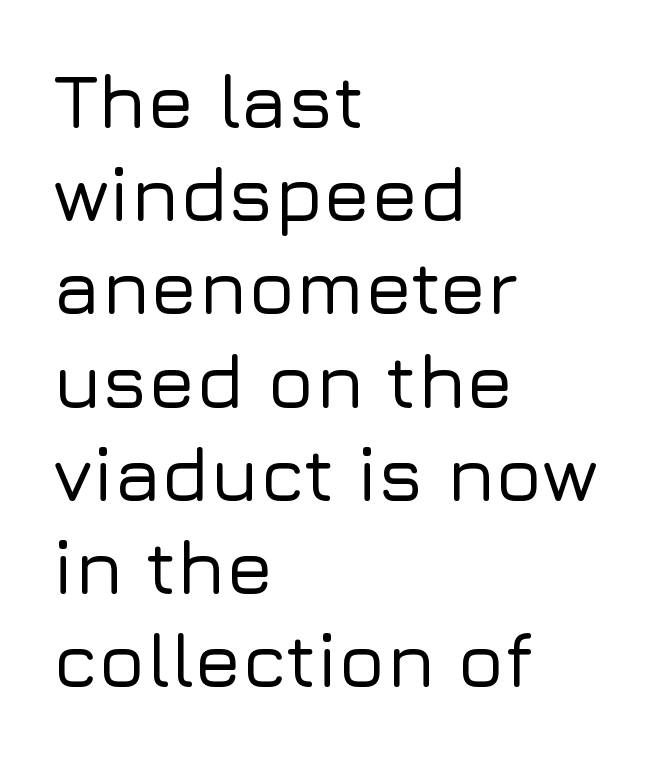
The paragraph shown leans on its left margin. The letters stand upright; this is a roman face. Each word holds together tightly as a unit, with standard inter-letter gaps. The zone under the glyphs is completely vacant. Stroke terminals: plain, sans-serif.
